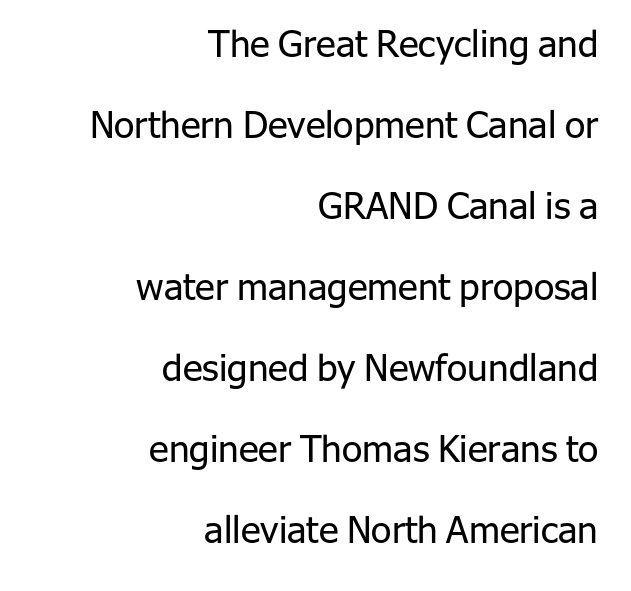
The image shows 37 px regular-weight sans-serif type, upright; set right-aligned, loose line spacing (2.19x), normal letter spacing, not underlined; low stroke contrast and a medium x-height.
